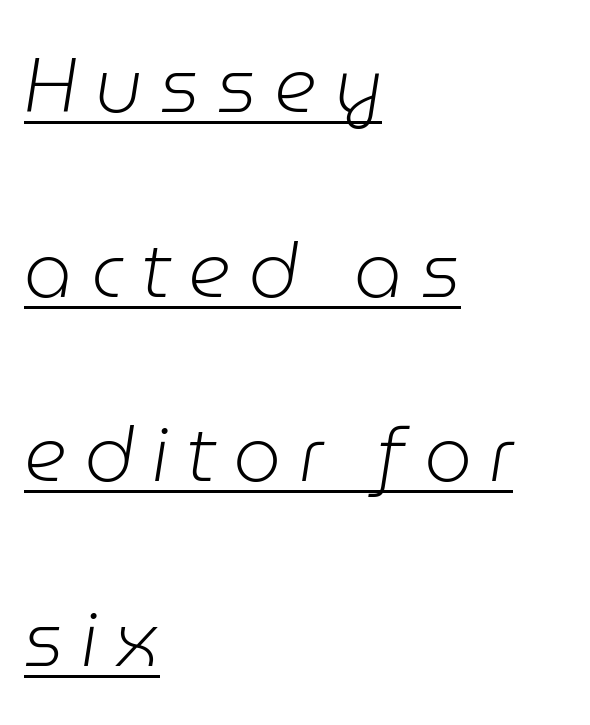
The image shows 76 px light type, italic (leaning right); set left-aligned, loose line spacing (2.43x), unusually wide letter spacing (+0.23 em), underlined; low stroke contrast and a medium x-height.
